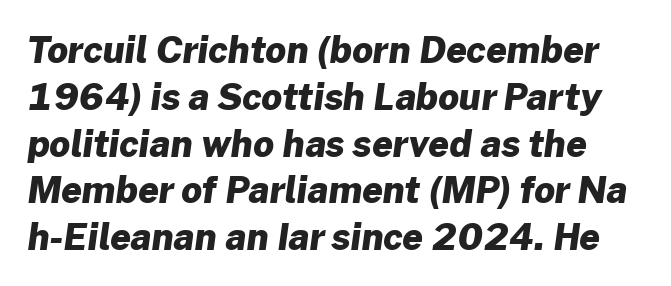
The image shows 36 px heavy sans-serif type; set normal line spacing (1.3x), normal letter spacing, not underlined; low stroke contrast and a medium x-height.
